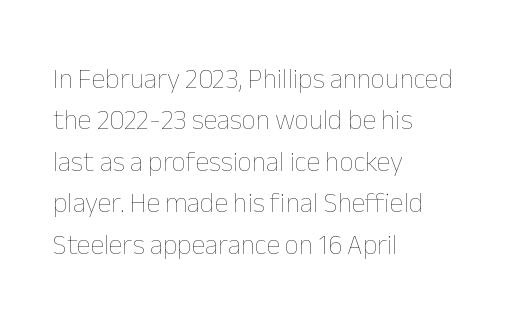
{"italic": "no", "bold": "no", "weight": "thin", "width": "normal", "stroke_contrast": "low", "x_height": "medium", "monospaced": "no", "underline": "no", "align": "left", "line_spacing": "normal", "line_spacing_ratio": 1.48, "letter_spacing": "normal", "letter_spacing_em": 0.0, "glyph_px": 28}
